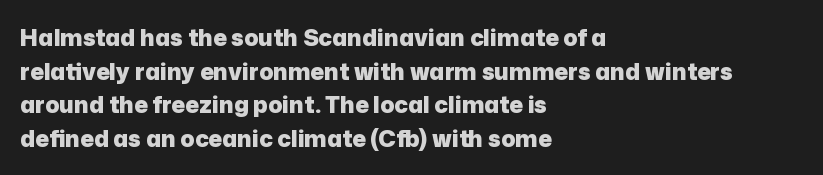
Q: Is the text bold? A: Yes.
Q: Is the text italic (slanted)? A: No, it is upright.
Q: Is the text underlined? A: No.
Q: How is the paragraph aligned? A: Left-aligned.
Q: Is the spacing between letters normal or unusually wide? A: Normal.
Q: Is the spacing between lines tight, normal or loose? A: Normal.
